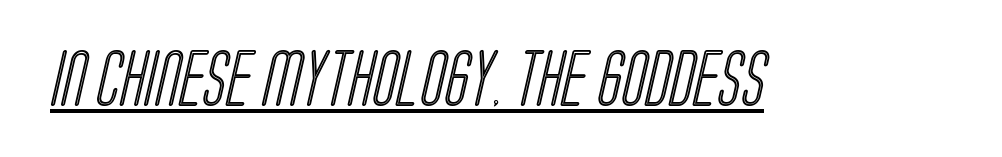
The image shows 56 px condensed type; set normal letter spacing, underlined; a large x-height.
